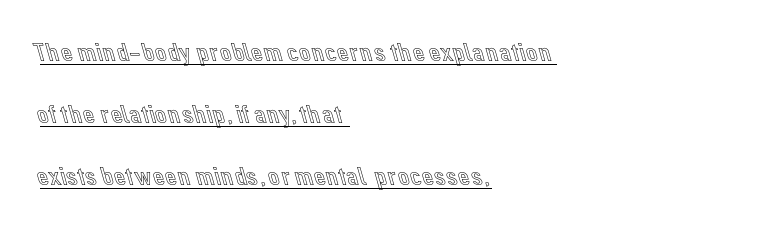
The image shows 26 px text type; set left-aligned, loose line spacing (2.39x), normal letter spacing, underlined.
